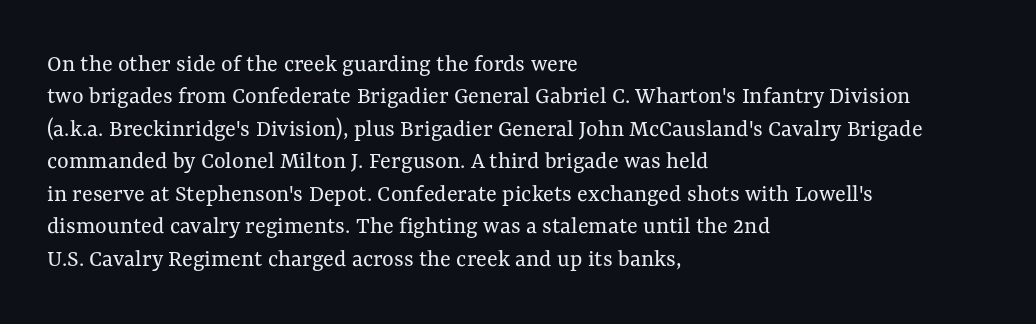
{"italic": "no", "bold": "no", "underline": "no", "align": "left", "line_spacing": "normal", "line_spacing_ratio": 1.3, "letter_spacing": "normal", "letter_spacing_em": 0.0, "glyph_px": 25}
